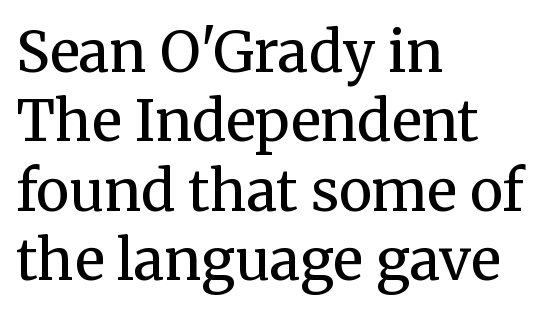
The image shows 56 px regular-weight serif type, upright; set left-aligned, line spacing 1.24x, normal letter spacing, not underlined; medium stroke contrast and a medium x-height.
